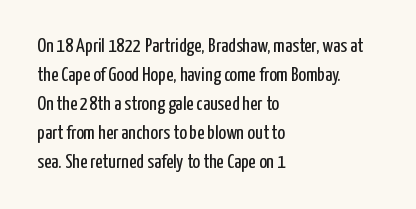
The image shows 20 px text type, upright; set left-aligned, normal line spacing (1.45x), normal letter spacing, not underlined.
